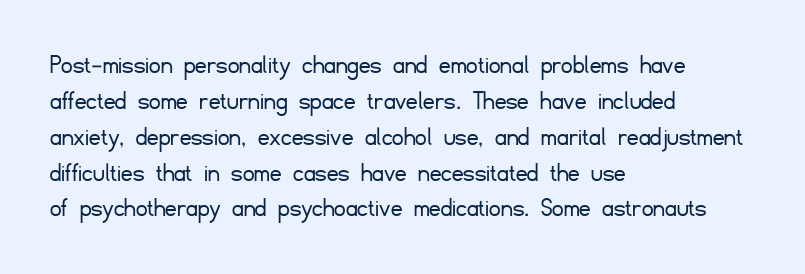
The image shows 28 px light sans-serif type, upright; set left-aligned, normal line spacing (1.28x), normal letter spacing, not underlined; low stroke contrast and a small x-height.
